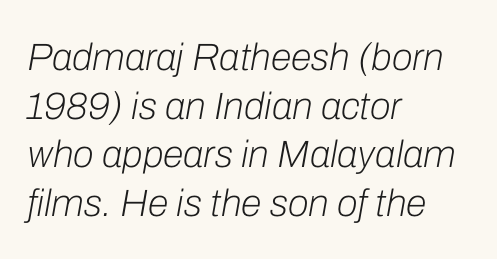
Q: Is the text bold? A: No.
Q: Is the text italic (slanted)? A: Yes, it leans right by about 10 degrees.
Q: Is the text underlined? A: No.
Q: How is the paragraph aligned? A: Left-aligned.
Q: Is the spacing between letters normal or unusually wide? A: Normal.
Q: Is the spacing between lines tight, normal or loose? A: Normal.
Q: Width (condensed, normal, or wide)? A: Normal.
Q: Stroke contrast? A: Low.
Q: x-height? A: Medium.
Q: Monospaced? A: No.
